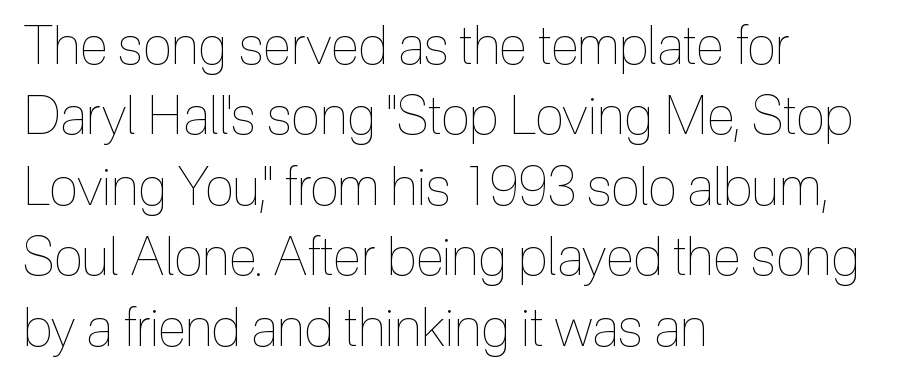
The image shows 53 px thin, condensed type, upright; set left-aligned, normal line spacing (1.33x), normal letter spacing, not underlined; a medium x-height.
